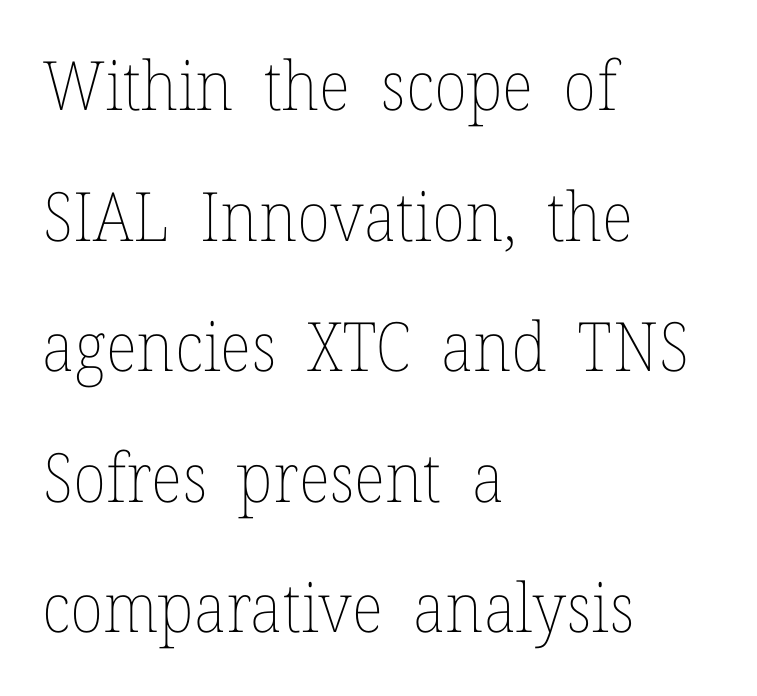
The image shows 68 px thin type, upright; set left-aligned, loose line spacing (1.92x), normal letter spacing, not underlined; low stroke contrast and a medium x-height.
